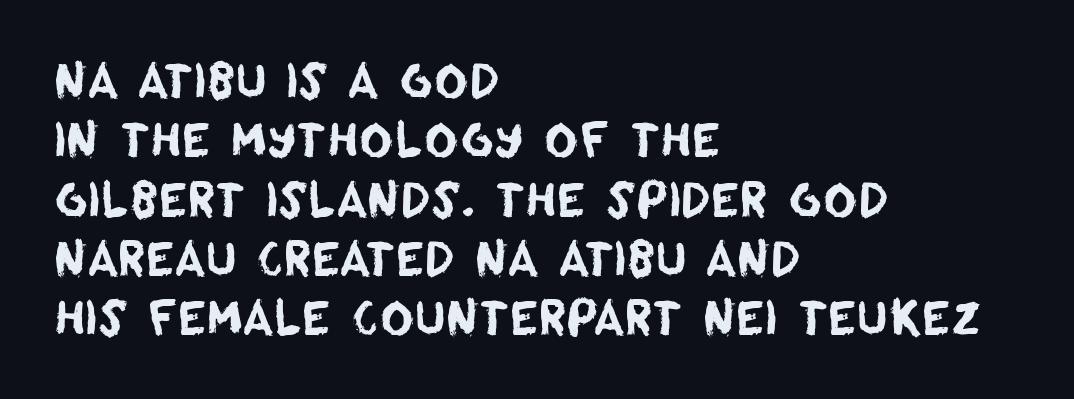
Q: Is the typeface a serif or a sans-serif typeface? A: Sans-serif.
Q: Is the text underlined? A: No.
Q: How is the paragraph aligned? A: Left-aligned.
Q: Is the spacing between letters normal or unusually wide? A: Normal.
Q: Is the spacing between lines tight, normal or loose? A: Normal.
Q: Width (condensed, normal, or wide)? A: Normal.
Q: Stroke contrast? A: Low.
Q: x-height? A: Large.
Q: Monospaced? A: No.
